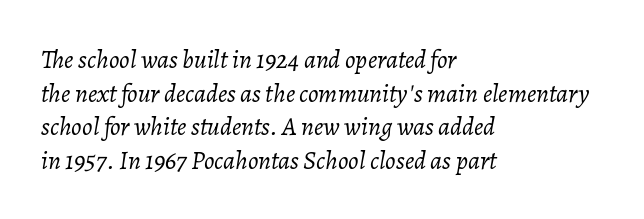
Q: Is the text bold? A: No.
Q: Is the text italic (slanted)? A: Yes, it leans right by about 7 degrees.
Q: Is the text underlined? A: No.
Q: How is the paragraph aligned? A: Left-aligned.
Q: Is the spacing between letters normal or unusually wide? A: Normal.
Q: Is the spacing between lines tight, normal or loose? A: Normal.
